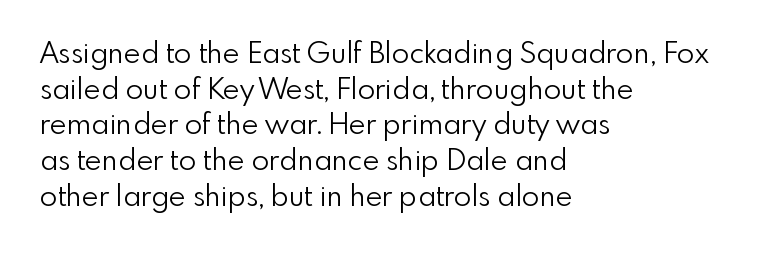
{"serif": "no", "italic": "no", "bold": "no", "weight": "light", "width": "normal", "x_height": "small", "monospaced": "no", "underline": "no", "align": "left", "line_spacing_ratio": 1.23, "letter_spacing": "normal", "letter_spacing_em": 0.0, "glyph_px": 29}
